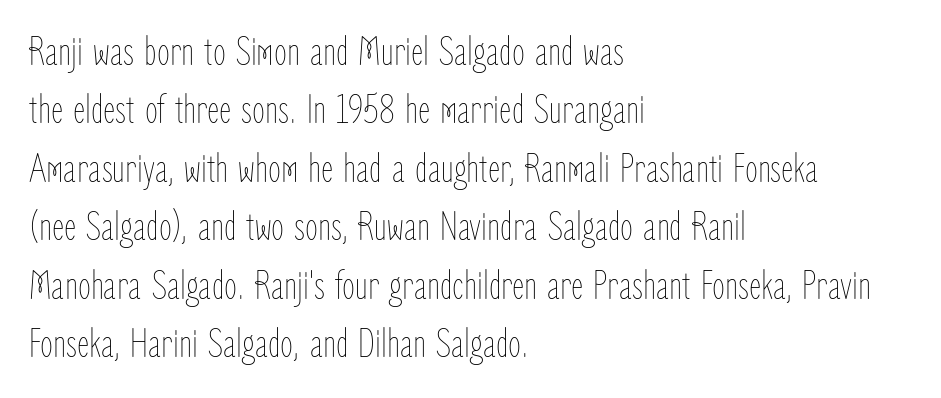
{"italic": "no", "bold": "no", "weight": "thin", "width": "condensed", "stroke_contrast": "low", "x_height": "medium", "monospaced": "no", "underline": "no", "align": "left", "line_spacing": "normal", "line_spacing_ratio": 1.39, "letter_spacing": "normal", "letter_spacing_em": 0.0, "glyph_px": 42}
